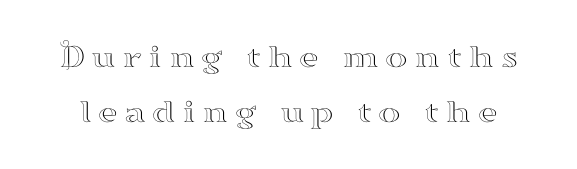
A typesetter would call this leading conventional body-copy spacing. Letters rest on an invisible, unmarked baseline. The face used here is proportionally spaced, like ordinary book or web type. Typographically, this falls in the serif category. Unlike italic type, these characters show no tilt at all.
